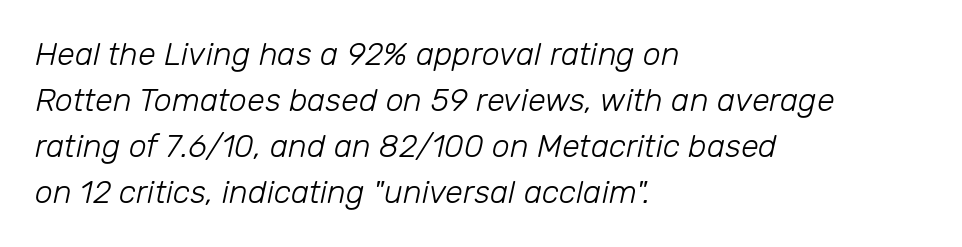
{"italic": "yes", "lean": "right", "slant_degrees": 12, "bold": "no", "weight": "light", "width": "normal", "stroke_contrast": "low", "x_height": "medium", "monospaced": "no", "underline": "no", "align": "left", "line_spacing": "normal", "line_spacing_ratio": 1.44, "letter_spacing": "normal", "letter_spacing_em": 0.0, "glyph_px": 32}
